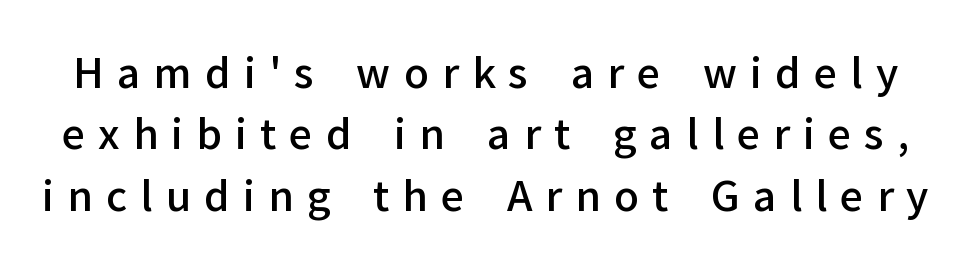
The image shows 41 px semibold sans-serif type, upright; set normal line spacing (1.5x), unusually wide letter spacing (+0.32 em), not underlined; low stroke contrast and a medium x-height.
